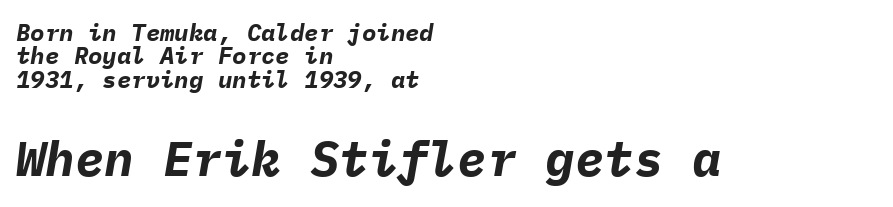
{"italic": "yes", "lean": "right", "slant_degrees": 9, "bold": "yes", "weight": "bold", "width": "normal", "stroke_contrast": "low", "x_height": "medium", "monospaced": "yes", "underline": "no", "align": "left", "line_spacing": "tight", "line_spacing_ratio": 0.97, "letter_spacing": "normal", "letter_spacing_em": 0.0, "larger_block": "second", "size_ratio": 2.04, "glyph_px": 49}
